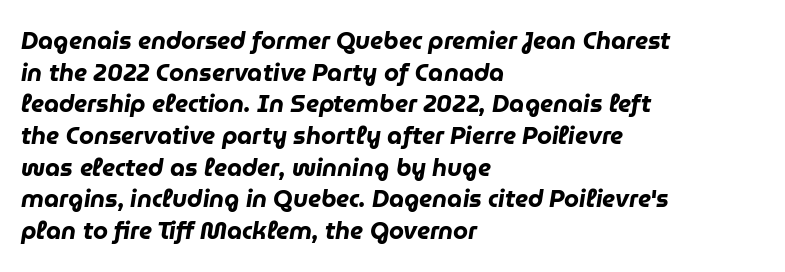
Bare-footed words on every line. This sample keeps an unexceptional amount of space between lines. Tall strokes in this sample are angled rather than plumb. I'd describe the lettering as bold — thick and assertive. The type is set solid horizontally, with unmodified tracking.
